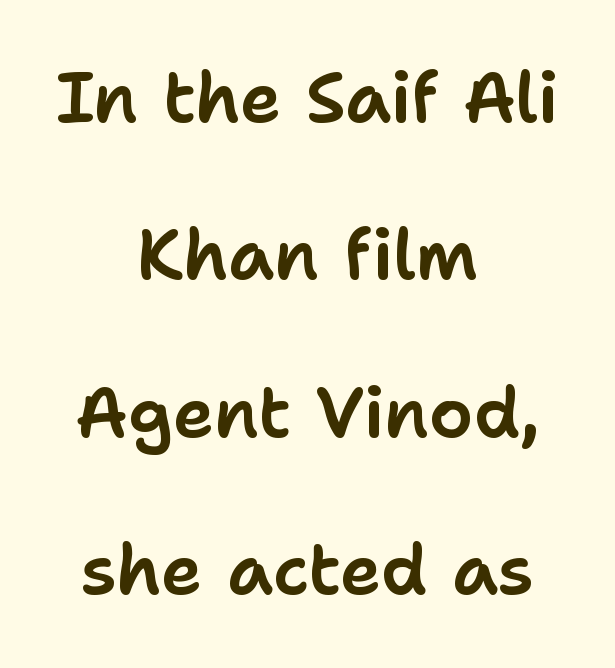
{"serif": "no", "italic": "no", "width": "normal", "stroke_contrast": "low", "x_height": "medium", "monospaced": "no", "underline": "no", "align": "center", "line_spacing": "loose", "line_spacing_ratio": 2.25, "letter_spacing": "normal", "letter_spacing_em": 0.0, "glyph_px": 70}
